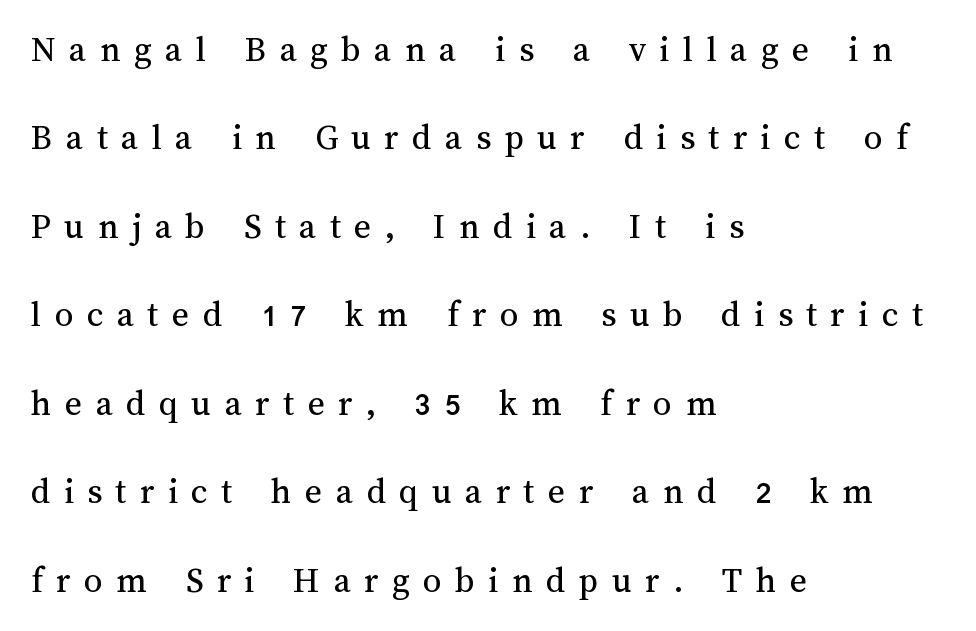
If you drew a ruler down the left edge, every line would touch it. Ink coverage per letter is moderate at most. Spacing verdict: proportional, widths tailored to each character. The gaps between neighbouring characters are conspicuously large.
